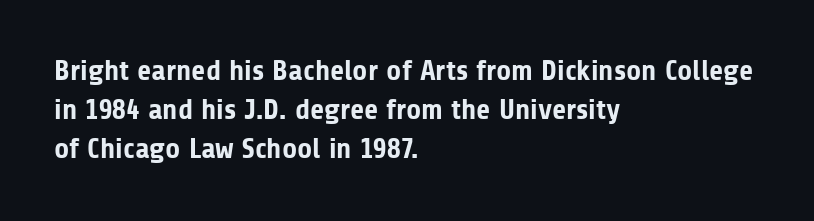
{"serif": "no", "italic": "no", "bold": "yes", "weight": "bold", "width": "normal", "stroke_contrast": "low", "x_height": "medium", "monospaced": "no", "underline": "no", "align": "left", "line_spacing": "normal", "line_spacing_ratio": 1.35, "letter_spacing": "normal", "letter_spacing_em": 0.0, "glyph_px": 29}
